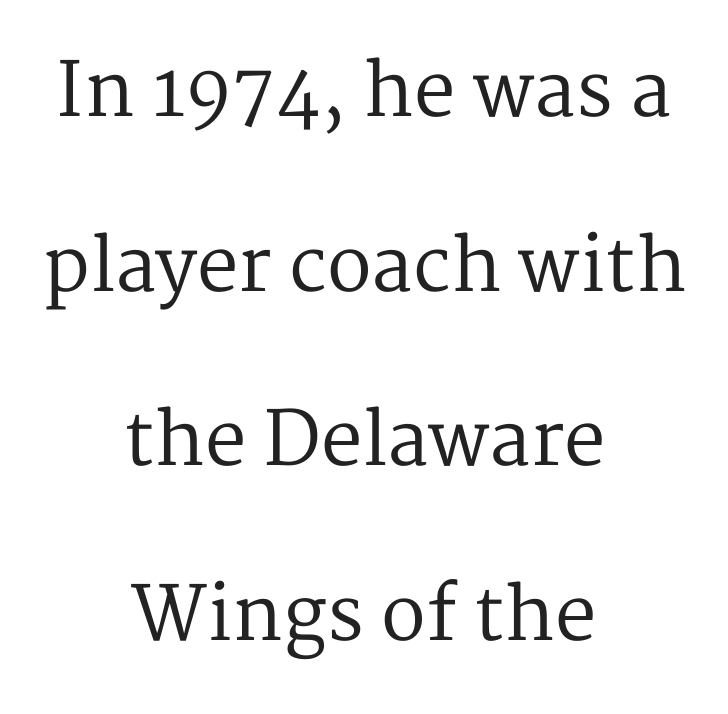
Q: Is the text bold? A: No.
Q: Is the text italic (slanted)? A: No, it is upright.
Q: Is the typeface a serif or a sans-serif typeface? A: Serif.
Q: Is the text underlined? A: No.
Q: How is the paragraph aligned? A: Centered.
Q: Is the spacing between letters normal or unusually wide? A: Normal.
Q: Is the spacing between lines tight, normal or loose? A: Loose.
Q: Width (condensed, normal, or wide)? A: Normal.
Q: Stroke contrast? A: Medium.
Q: x-height? A: Medium.
Q: Monospaced? A: No.
